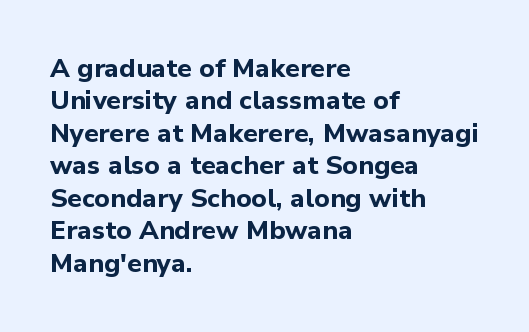
Q: Is the text bold? A: Yes.
Q: Is the text italic (slanted)? A: No, it is upright.
Q: Is the text underlined? A: No.
Q: How is the paragraph aligned? A: Left-aligned.
Q: Is the spacing between letters normal or unusually wide? A: Normal.
Q: Is the spacing between lines tight, normal or loose? A: Normal.
